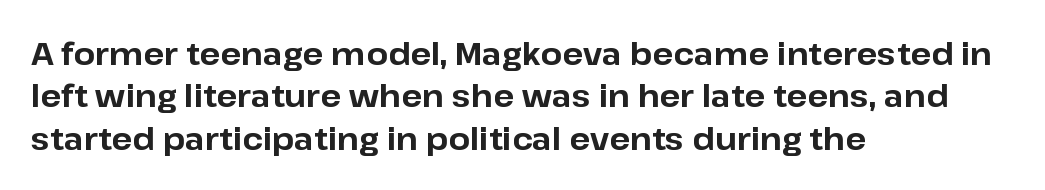
The image shows 31 px bold sans-serif type, upright; set left-aligned, normal line spacing (1.37x), normal letter spacing, not underlined; low stroke contrast and a medium x-height.
